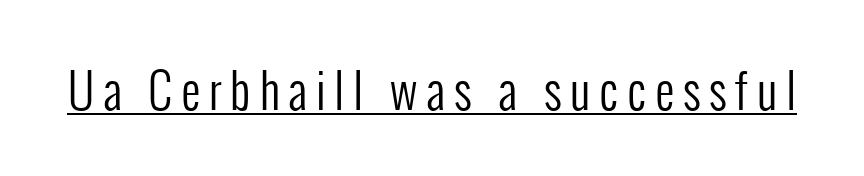
Q: Is the text bold? A: No.
Q: Is the text italic (slanted)? A: No, it is upright.
Q: Is the typeface a serif or a sans-serif typeface? A: Sans-serif.
Q: Is the text underlined? A: Yes.
Q: Width (condensed, normal, or wide)? A: Condensed.
Q: Stroke contrast? A: Low.
Q: x-height? A: Medium.
Q: Monospaced? A: No.
